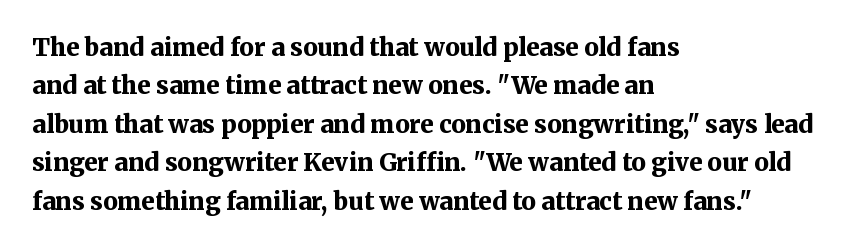
Q: Is the text bold? A: Yes.
Q: Is the text italic (slanted)? A: No, it is upright.
Q: Is the text underlined? A: No.
Q: How is the paragraph aligned? A: Left-aligned.
Q: Is the spacing between letters normal or unusually wide? A: Normal.
Q: Is the spacing between lines tight, normal or loose? A: Normal.
